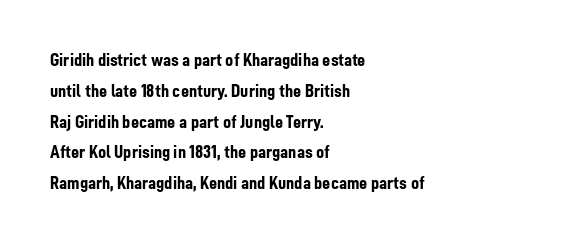
A student would call this left alignment; a typographer would say flush left, rag right. Any mark beneath the type? The region is blank. A dark, heavy texture on the line: the type is bold. The leading is moderate, giving the passage an even texture. The gaps between neighbouring characters are ordinary and unremarkable. The axis of the letterforms is exactly vertical.
